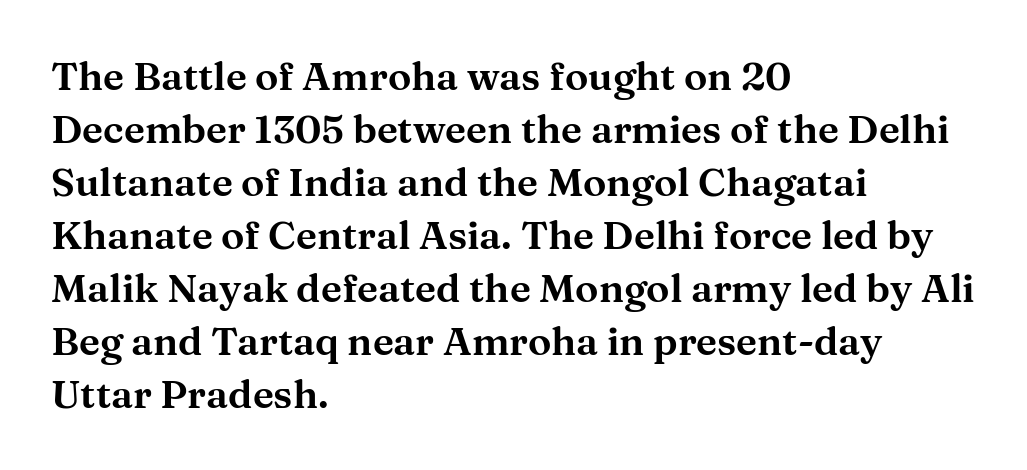
A typesetter would call this leading conventional body-copy spacing. The paragraph has a hard left edge and a soft right edge. Ascenders rise straight up at ninety degrees. Honestly, the letter spacing is just normal — you wouldn't notice it. The rendering uses natural spacing where letterforms have individual widths.
